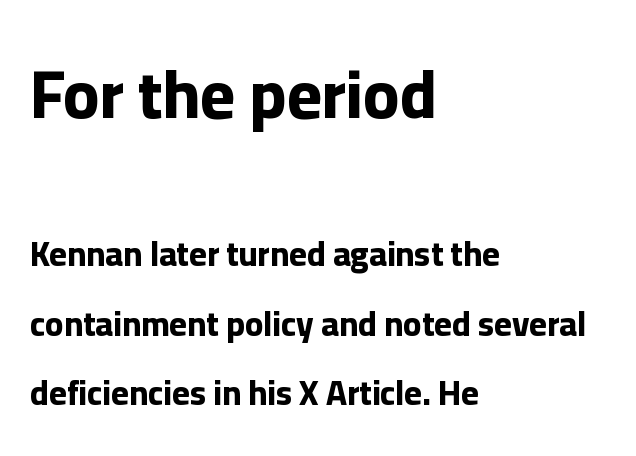
This sample uses a sans-serif face. Students, this is bold: see how much ink each stroke carries. You could fit nearly another row in the gap between these rows. Clear beneath every line of the passage. This layout puts the oversized block above and the modest block below.
